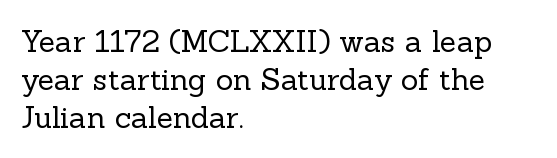
Q: Is the text bold? A: No.
Q: Is the text italic (slanted)? A: No, it is upright.
Q: Is the typeface a serif or a sans-serif typeface? A: Serif.
Q: Is the text underlined? A: No.
Q: How is the paragraph aligned? A: Left-aligned.
Q: Is the spacing between letters normal or unusually wide? A: Normal.
Q: Is the spacing between lines tight, normal or loose? A: Normal.
Q: Width (condensed, normal, or wide)? A: Normal.
Q: x-height? A: Medium.
Q: Monospaced? A: No.
